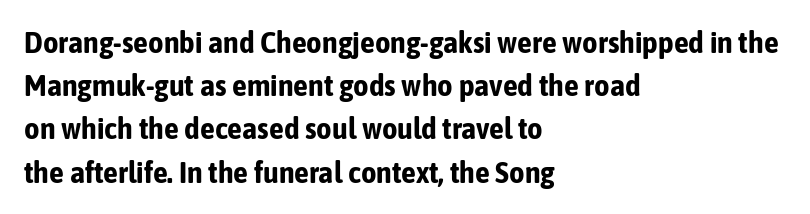
The specimen omits any rule beneath the text block's lines. These lines carry a lot of weight — the face is fully bold. These lines are composed in type without serifs. This sample keeps an unexceptional amount of space between lines. Do the characters align in a grid? No, the font is proportional.
